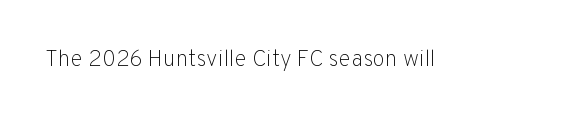
The type is set solid horizontally, with unmodified tracking. Words float on clear page, feet unadorned. A quiet, ordinary-to-light weight characterises the typeface. The type sits square on the baseline with zero lean.
